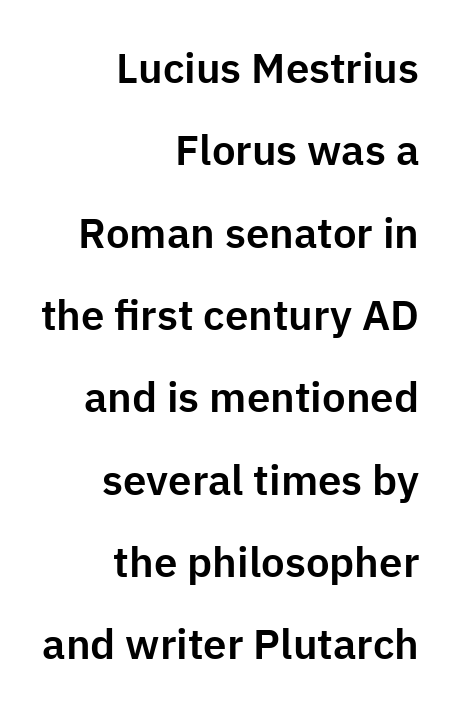
Q: Is the text italic (slanted)? A: No, it is upright.
Q: Is the typeface a serif or a sans-serif typeface? A: Sans-serif.
Q: Is the text underlined? A: No.
Q: How is the paragraph aligned? A: Right-aligned.
Q: Is the spacing between letters normal or unusually wide? A: Normal.
Q: Is the spacing between lines tight, normal or loose? A: Loose.
Q: Width (condensed, normal, or wide)? A: Normal.
Q: Stroke contrast? A: Low.
Q: x-height? A: Medium.
Q: Monospaced? A: No.
